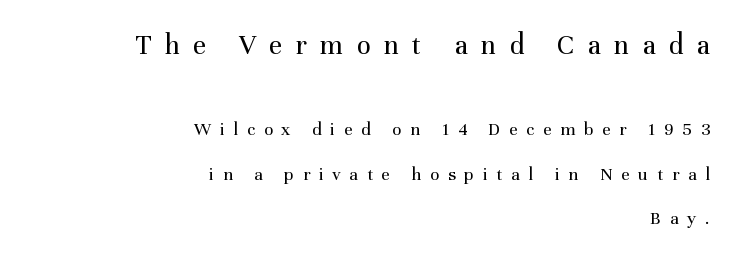
The face used here is seriffed, in the tradition of book romans. The leading is generous, giving the passage an open texture. Underline: absent. Ascenders rise straight up at ninety degrees. Horizontal alignment here is rightward, an uncommon choice for prose.
